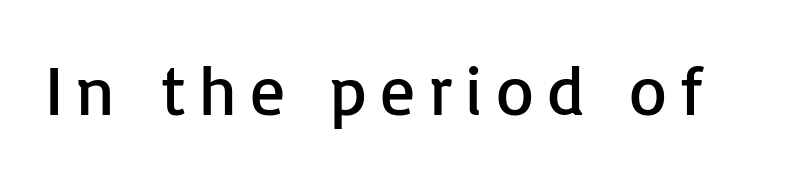
The image shows 69 px regular-weight sans-serif type, upright; set not underlined; low stroke contrast and a medium x-height.
